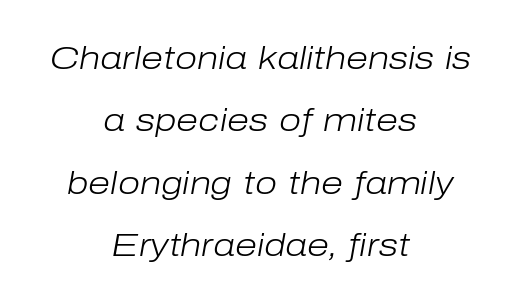
Q: Is the text bold? A: No.
Q: Is the text italic (slanted)? A: Yes, it leans right by about 10 degrees.
Q: Is the text underlined? A: No.
Q: How is the paragraph aligned? A: Centered.
Q: Is the spacing between letters normal or unusually wide? A: Normal.
Q: Is the spacing between lines tight, normal or loose? A: Loose.
Q: Width (condensed, normal, or wide)? A: Normal.
Q: Stroke contrast? A: Low.
Q: x-height? A: Medium.
Q: Monospaced? A: No.
